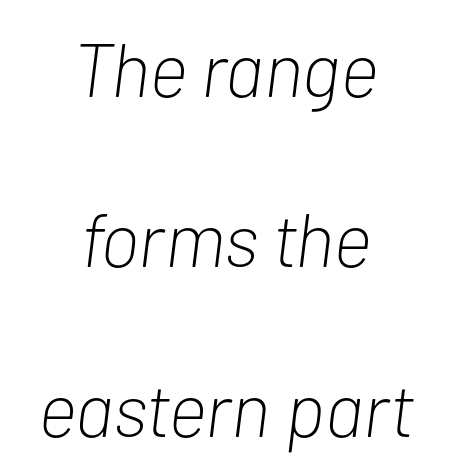
Q: Is the text bold? A: No.
Q: Is the text italic (slanted)? A: Yes, it leans right by about 7 degrees.
Q: Is the text underlined? A: No.
Q: How is the paragraph aligned? A: Centered.
Q: Is the spacing between letters normal or unusually wide? A: Normal.
Q: Is the spacing between lines tight, normal or loose? A: Loose.
Q: Width (condensed, normal, or wide)? A: Condensed.
Q: Stroke contrast? A: Low.
Q: x-height? A: Medium.
Q: Monospaced? A: No.
